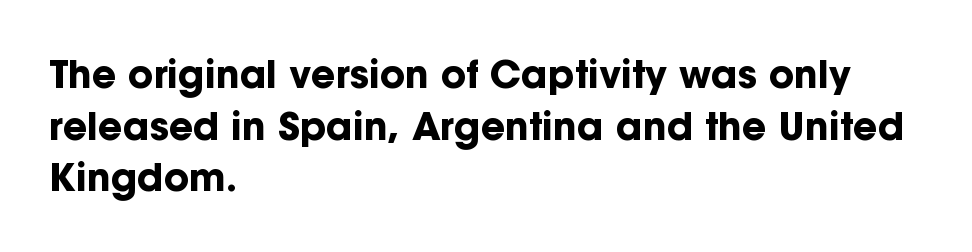
Q: Is the text bold? A: Yes.
Q: Is the text italic (slanted)? A: No, it is upright.
Q: Is the typeface a serif or a sans-serif typeface? A: Sans-serif.
Q: Is the text underlined? A: No.
Q: How is the paragraph aligned? A: Left-aligned.
Q: Is the spacing between letters normal or unusually wide? A: Normal.
Q: Is the spacing between lines tight, normal or loose? A: Normal.
Q: Width (condensed, normal, or wide)? A: Normal.
Q: Stroke contrast? A: Low.
Q: x-height? A: Medium.
Q: Monospaced? A: No.
